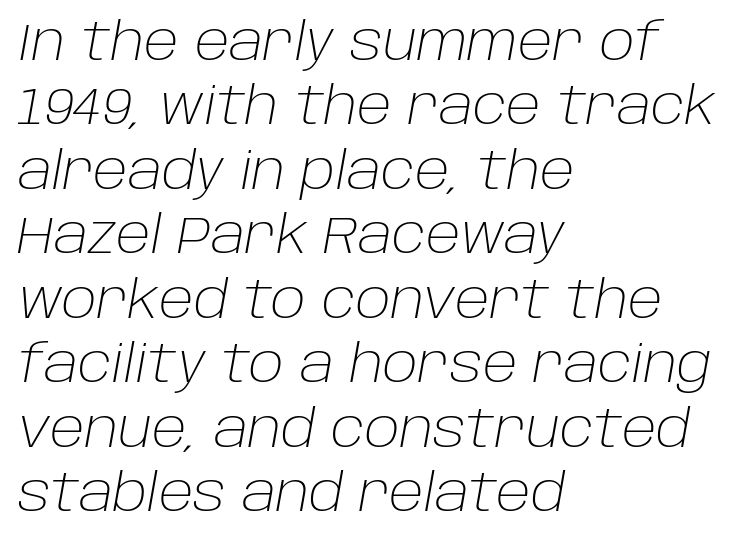
The image shows 52 px light type, italic (leaning right); set left-aligned, line spacing 1.24x, normal letter spacing, not underlined; low stroke contrast and a large x-height.
